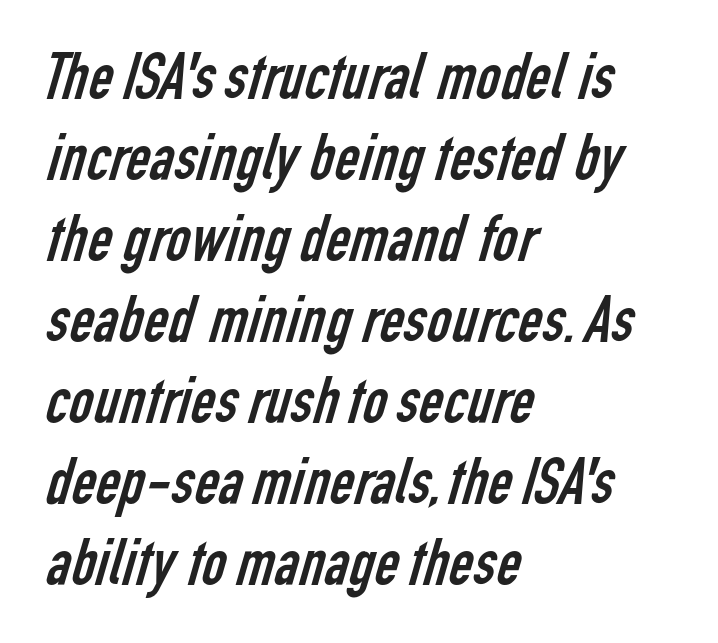
The font family rendered here belongs to the sans-serif group. The words here are not underlined. Each letter keeps its own natural width here, so spacing adapts to shape. This reads as an unemphasized weight, regular at the heaviest. Every row of glyphs begins at an identical x-position on the left. Default kerning and tracking; the words read as compact shapes.
